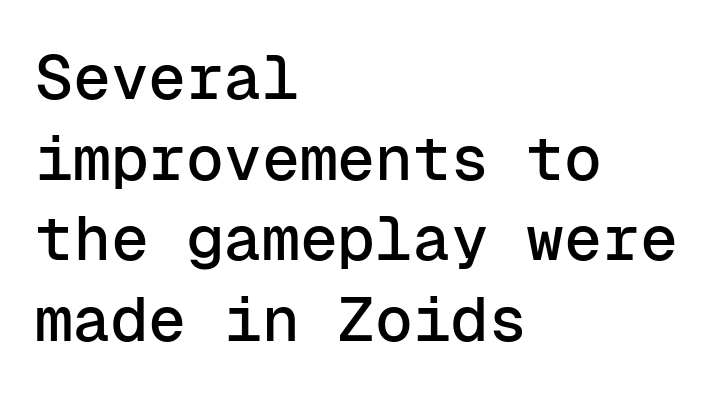
{"serif": "no", "italic": "no", "width": "normal", "stroke_contrast": "low", "x_height": "medium", "monospaced": "yes", "underline": "no", "align": "left", "line_spacing": "normal", "line_spacing_ratio": 1.28, "letter_spacing": "normal", "letter_spacing_em": 0.0, "glyph_px": 63}
